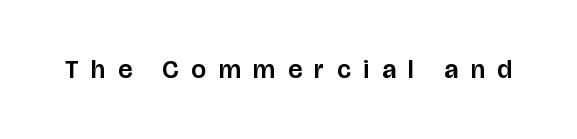
Q: Is the text italic (slanted)? A: No, it is upright.
Q: Is the text underlined? A: No.
Q: Is the spacing between letters normal or unusually wide? A: Unusually wide.
